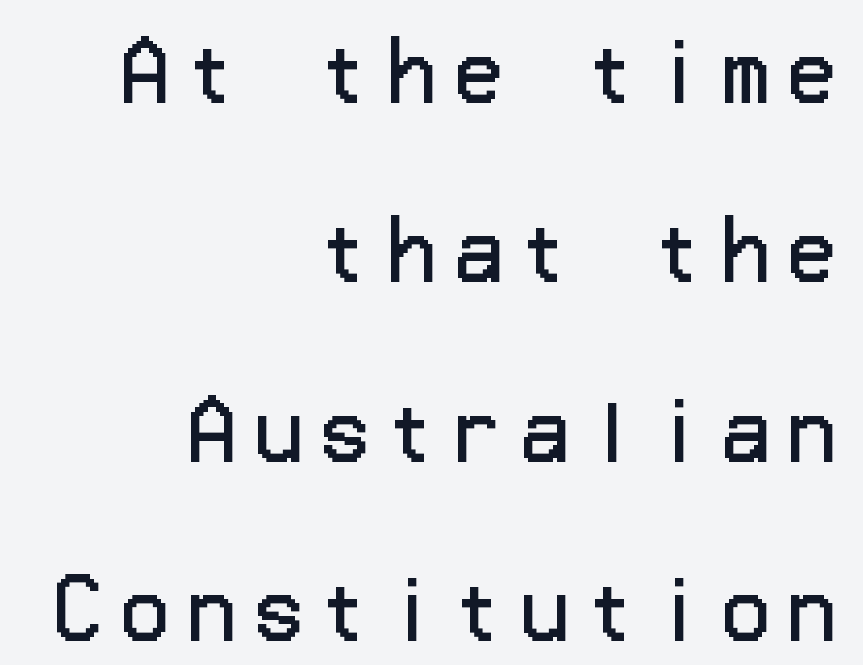
Vertical spacing — loose. Every stem runs plumb, perpendicular to the baseline. The letters are spread apart with noticeably loose tracking. Unmarked baselines from the first word to the last.
